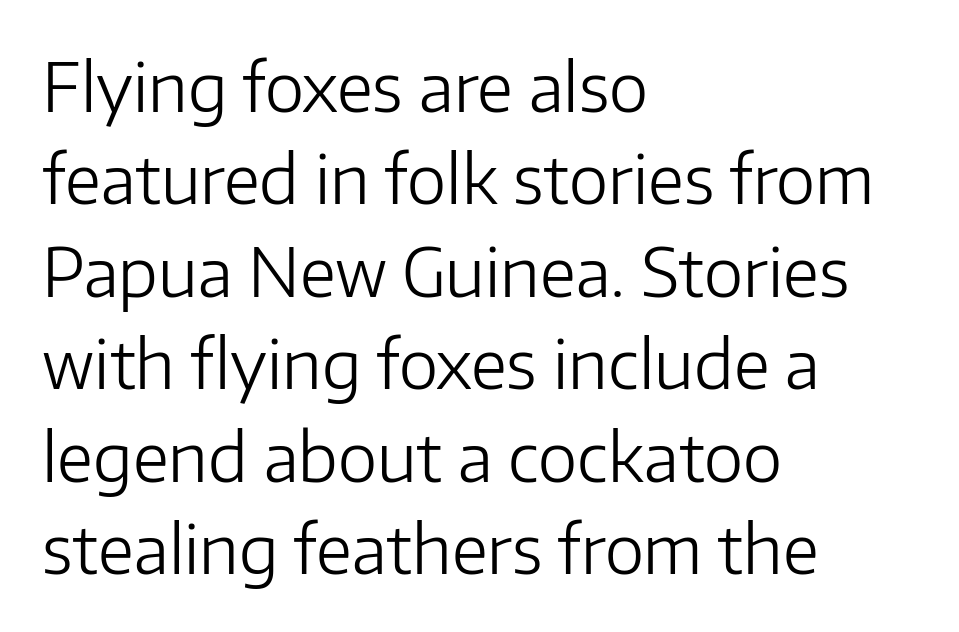
The image shows 67 px light sans-serif type, upright; set left-aligned, normal line spacing (1.38x), normal letter spacing, not underlined; low stroke contrast and a medium x-height.
